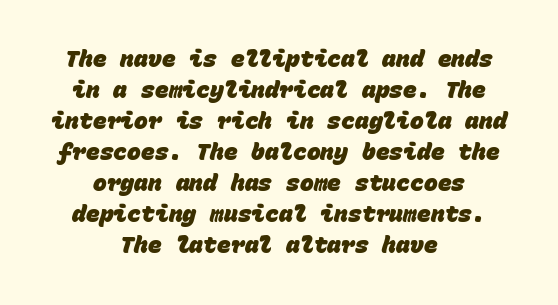
The image shows 23 px bold type; set centered, normal line spacing (1.35x), normal letter spacing, not underlined.
